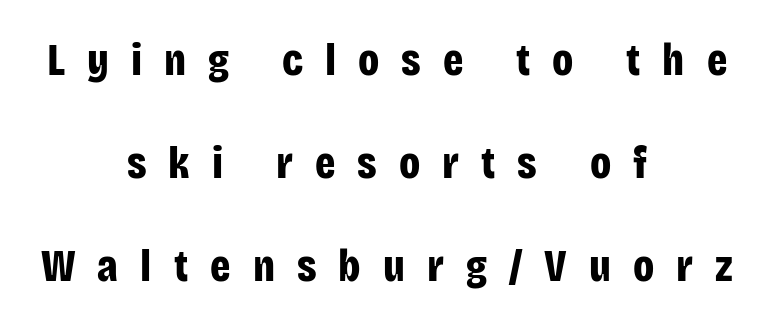
Regarding leading, the lines here are spaced well apart. The rendering positions every line midway between the sides. Every stem runs plumb, perpendicular to the baseline. The typeface chosen for these lines omits serifs. The passage shown is not underscored anywhere.
